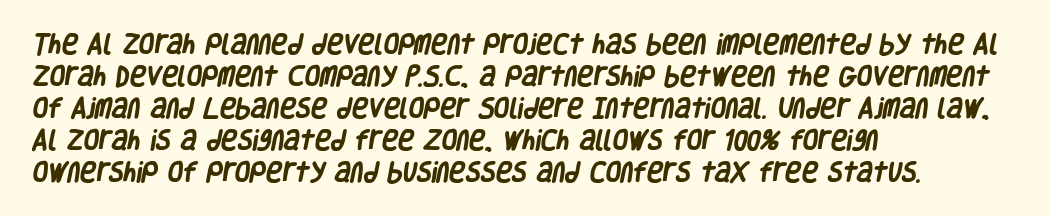
The paragraph has a hard left edge and a soft right edge. Beneath every word, the page is bare. As a designer I'd log this as weight 700, bold. Look at the tracking — it's just the regular setting, nothing added.
